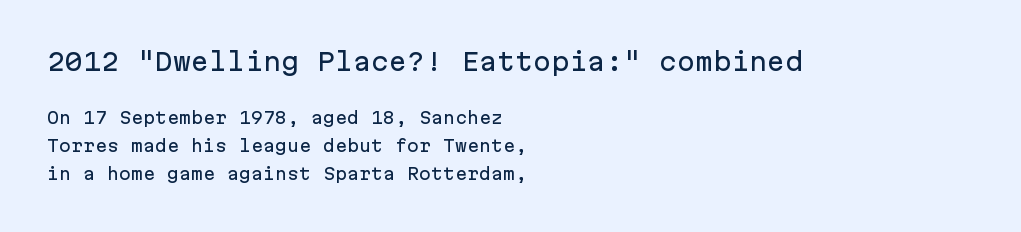
The image shows 24 px text type, upright; set left-aligned, line spacing 1.75x, normal letter spacing, not underlined; the first (top) block is 1.5x larger.
